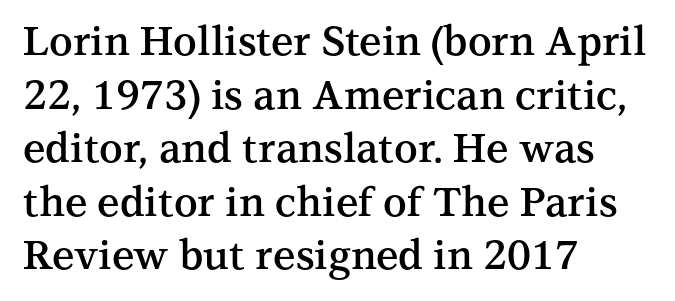
Looks like regular typesetting: each glyph gets only the width it needs. The glyphs have the mass of a demibold cut, below bold. Nobody touched the tracking dial on this one. Letters rest on an invisible, unmarked baseline. Letterform terminals end in serifs throughout the passage.
